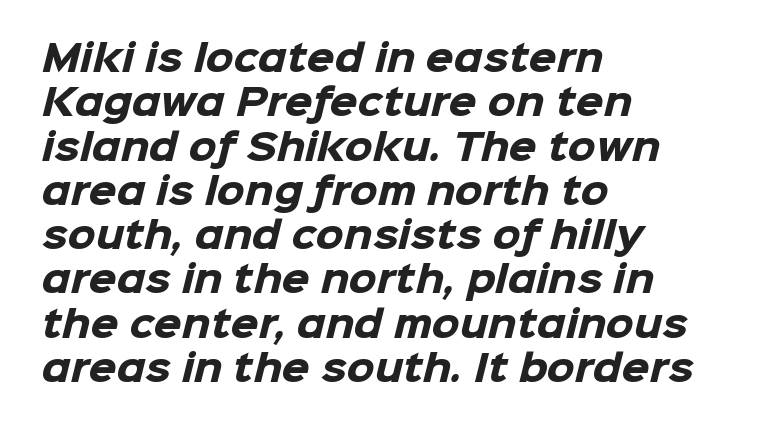
{"serif": "no", "bold": "yes", "weight": "heavy", "width": "normal", "stroke_contrast": "low", "x_height": "medium", "monospaced": "no", "underline": "no", "align": "left", "line_spacing_ratio": 1.23, "letter_spacing": "normal", "letter_spacing_em": 0.0, "glyph_px": 36}
